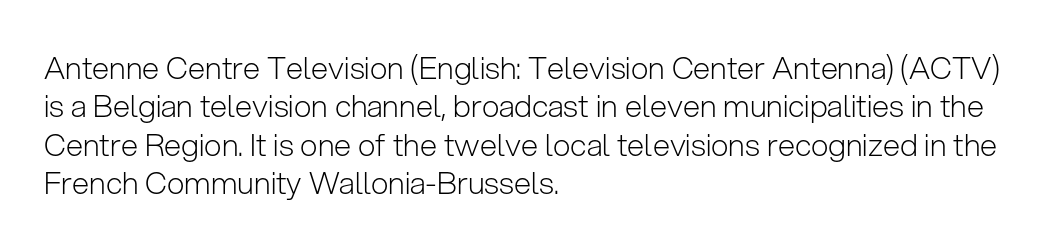
Q: Is the text bold? A: No.
Q: Is the text italic (slanted)? A: No, it is upright.
Q: Is the typeface a serif or a sans-serif typeface? A: Sans-serif.
Q: Is the text underlined? A: No.
Q: How is the paragraph aligned? A: Left-aligned.
Q: Is the spacing between letters normal or unusually wide? A: Normal.
Q: Width (condensed, normal, or wide)? A: Normal.
Q: Stroke contrast? A: Low.
Q: x-height? A: Medium.
Q: Monospaced? A: No.
